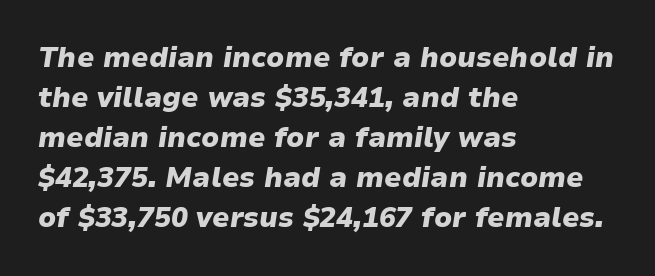
Nobody touched the tracking dial on this one. The foot of each line stays bare and open. This is heavy type, rendered in bold. Short and long lines alike share a common starting point at left. Here the designer chose a conventional face with non-uniform glyph widths.
